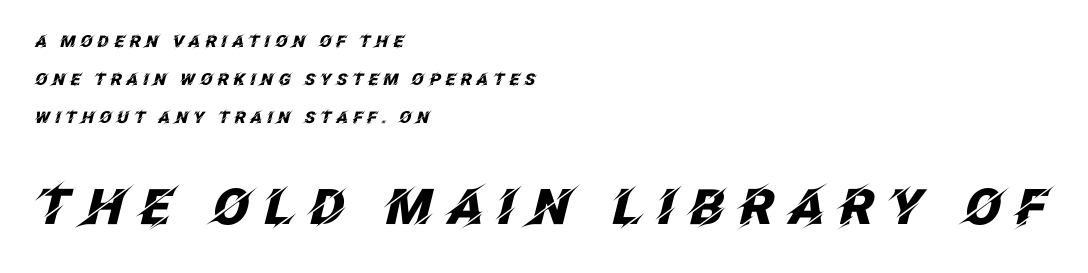
{"italic": "yes", "lean": "right", "slant_degrees": 12, "bold": "yes", "weight": "heavy", "width": "normal", "stroke_contrast": "low", "x_height": "large", "monospaced": "no", "underline": "no", "align": "left", "line_spacing": "loose", "line_spacing_ratio": 2.36, "letter_spacing": "wide", "letter_spacing_em": 0.28, "larger_block": "second", "size_ratio": 3.06, "glyph_px": 49}
